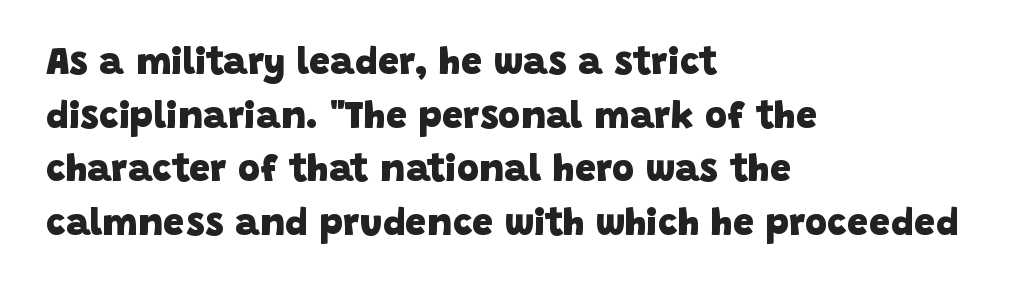
The image shows 38 px heavy sans-serif type; set left-aligned, normal line spacing (1.41x), normal letter spacing, not underlined; low stroke contrast and a large x-height.
